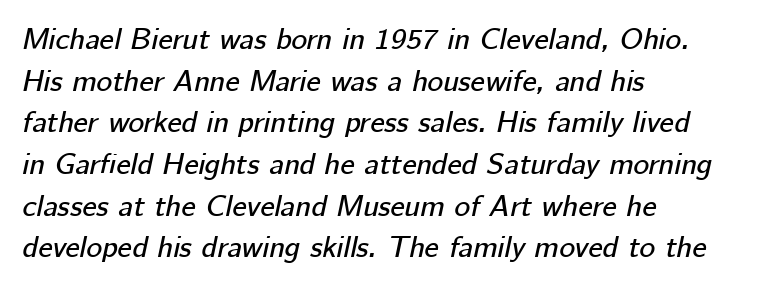
Regarding leading, the lines here are spaced in the standard way. Beneath every word, the page is bare. Tall strokes in this sample are angled rather than plumb. Looks like regular typesetting: each glyph gets only the width it needs.
